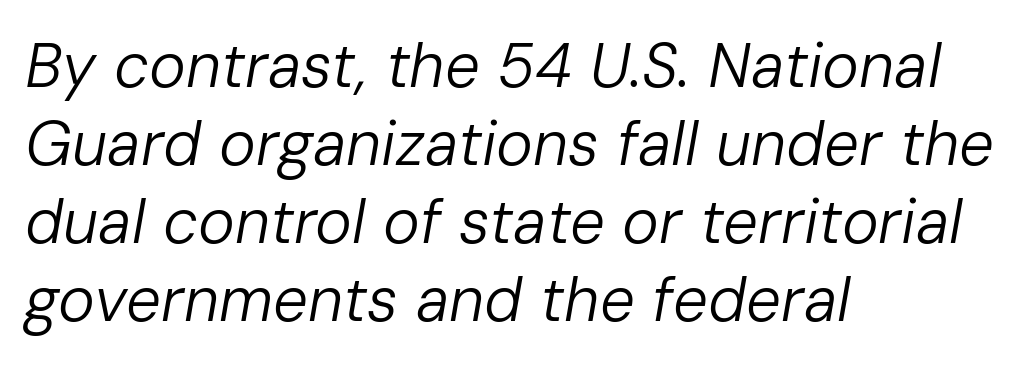
Q: Is the text bold? A: No.
Q: Is the text italic (slanted)? A: Yes, it leans right by about 10 degrees.
Q: Is the text underlined? A: No.
Q: How is the paragraph aligned? A: Left-aligned.
Q: Is the spacing between letters normal or unusually wide? A: Normal.
Q: Is the spacing between lines tight, normal or loose? A: Normal.
Q: Width (condensed, normal, or wide)? A: Normal.
Q: Stroke contrast? A: Low.
Q: x-height? A: Medium.
Q: Monospaced? A: No.
